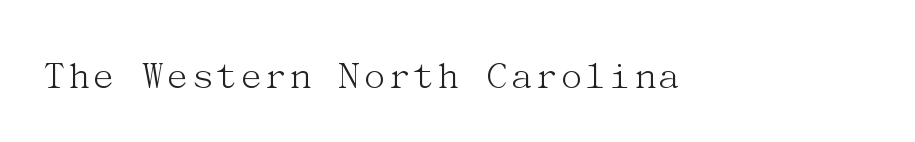
Characters follow at the spacing the type designer built in. The typography opts for an upright posture over an oblique one. Lines of text with bare space underneath. Weight: in the light-to-regular range.
